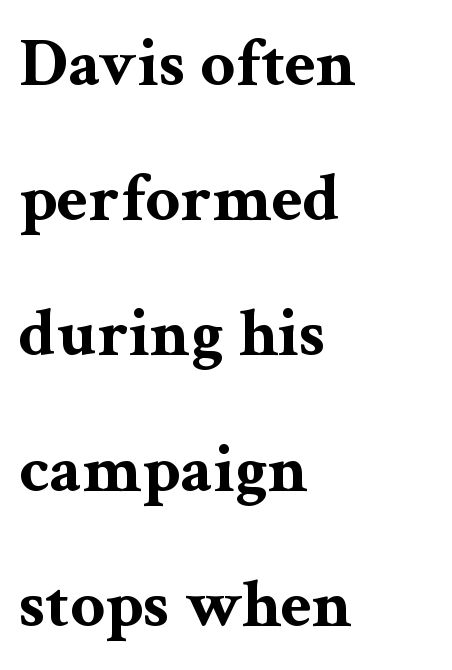
The image shows 69 px bold, wide serif type, upright; set left-aligned, loose line spacing (1.96x), normal letter spacing, not underlined; medium stroke contrast and a medium x-height.
